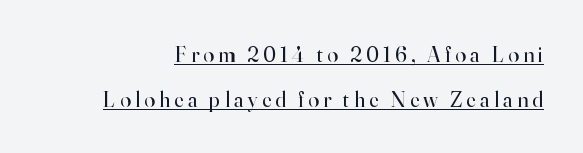
{"italic": "no", "bold": "no", "underline": "yes", "line_spacing": "loose", "line_spacing_ratio": 2.03, "glyph_px": 22}
